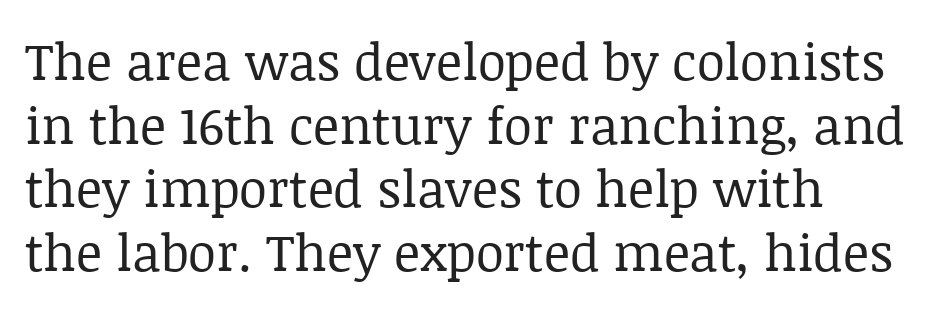
The image shows 51 px regular-weight serif type, upright; set normal line spacing (1.25x), normal letter spacing, not underlined; low stroke contrast and a large x-height.
